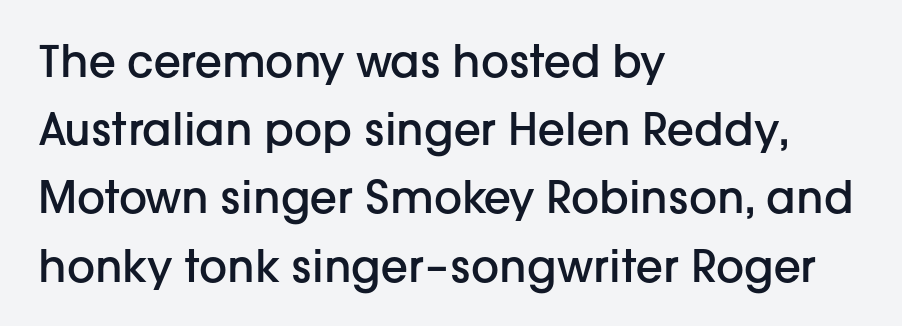
Check where the strokes stop: nothing finishes them off — pure sans. The face used here is proportionally spaced, like ordinary book or web type. Each glyph is drawn with semibold strokes, heavier than normal yet not fully bold. Nobody drew a line under any word here.
